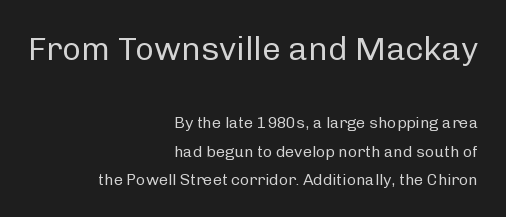
{"serif": "no", "italic": "no", "bold": "no", "weight": "regular", "width": "normal", "stroke_contrast": "low", "x_height": "medium", "monospaced": "no", "underline": "no", "align": "right", "line_spacing_ratio": 1.76, "letter_spacing": "normal", "letter_spacing_em": 0.0, "larger_block": "first", "size_ratio": 2.06, "glyph_px": 33}
